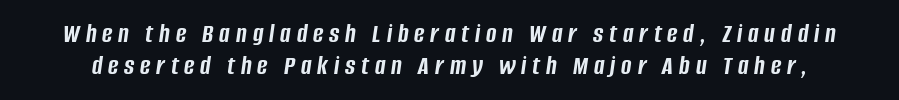
You'd pick this weight for a headline — it's a proper bold. These lines were composed using italics. These lines are rendered in a variable-pitch font. Underline: absent. A typesetter would call this heavily tracked-out type.
